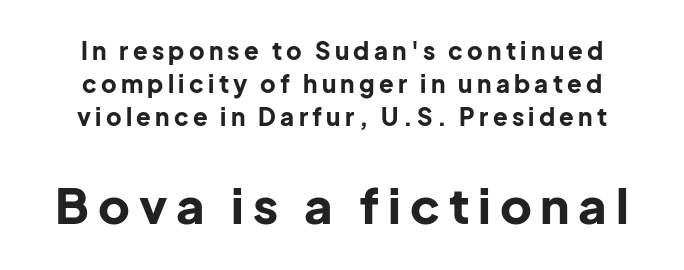
{"serif": "no", "italic": "no", "bold": "yes", "weight": "bold", "width": "normal", "stroke_contrast": "low", "x_height": "medium", "monospaced": "no", "underline": "no", "line_spacing": "normal", "line_spacing_ratio": 1.37, "larger_block": "second", "size_ratio": 2.04, "glyph_px": 49}
